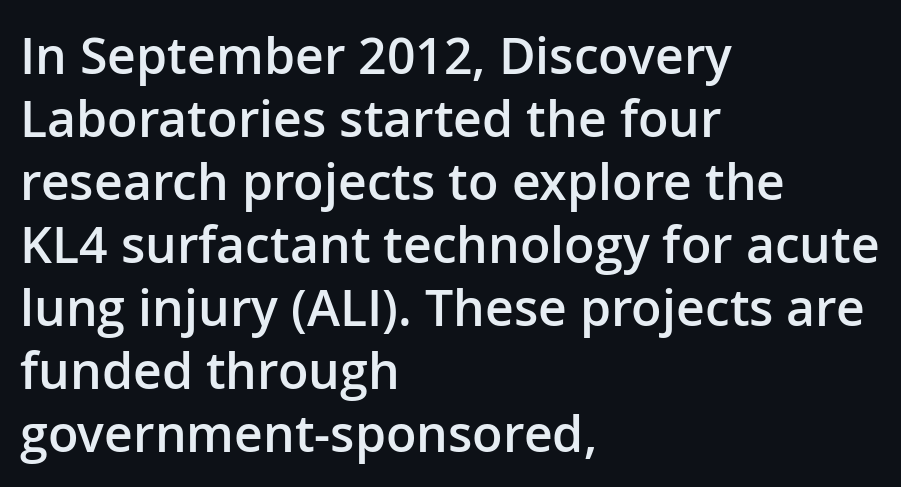
{"serif": "no", "italic": "no", "bold": "semi", "weight": "semibold", "width": "normal", "stroke_contrast": "low", "x_height": "medium", "monospaced": "no", "underline": "no", "align": "left", "line_spacing": "normal", "line_spacing_ratio": 1.26, "letter_spacing": "normal", "letter_spacing_em": 0.0, "glyph_px": 50}
